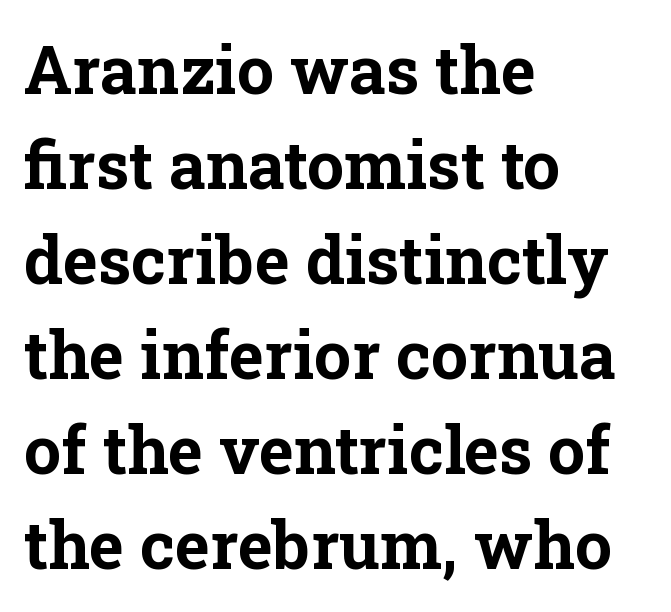
The image shows 66 px bold serif type, upright; set left-aligned, normal line spacing (1.44x), normal letter spacing, not underlined; low stroke contrast and a medium x-height.
